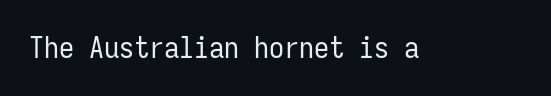
Q: Is the text bold? A: No.
Q: Is the text italic (slanted)? A: No, it is upright.
Q: Is the typeface a serif or a sans-serif typeface? A: Sans-serif.
Q: Is the text underlined? A: No.
Q: Is the spacing between letters normal or unusually wide? A: Normal.
Q: Width (condensed, normal, or wide)? A: Condensed.
Q: Stroke contrast? A: Low.
Q: x-height? A: Medium.
Q: Monospaced? A: Yes.
